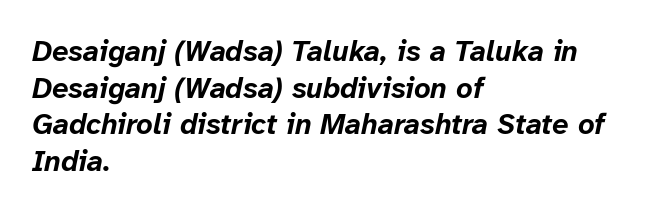
The image shows 29 px bold type, italic (leaning right); set left-aligned, normal line spacing (1.26x), normal letter spacing, not underlined; low stroke contrast and a medium x-height.
